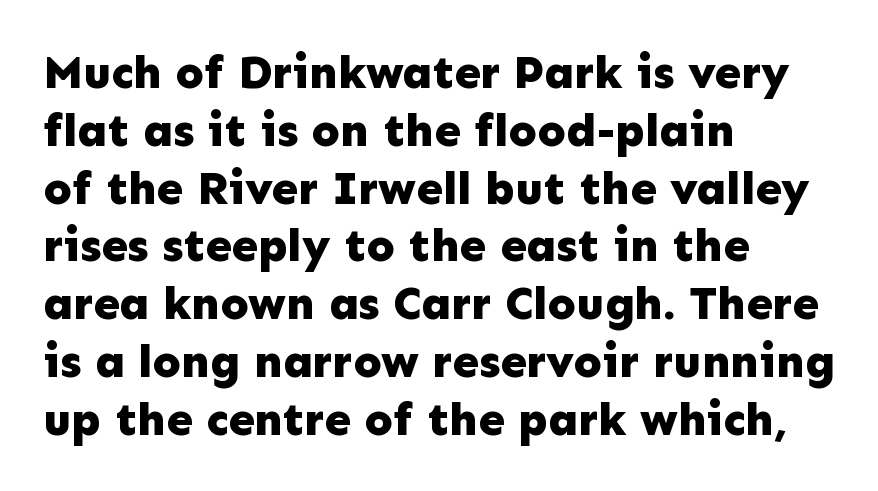
Q: Is the text bold? A: Yes.
Q: Is the text italic (slanted)? A: No, it is upright.
Q: Is the typeface a serif or a sans-serif typeface? A: Sans-serif.
Q: Is the text underlined? A: No.
Q: How is the paragraph aligned? A: Left-aligned.
Q: Is the spacing between letters normal or unusually wide? A: Normal.
Q: Width (condensed, normal, or wide)? A: Normal.
Q: Stroke contrast? A: Low.
Q: x-height? A: Medium.
Q: Monospaced? A: No.
